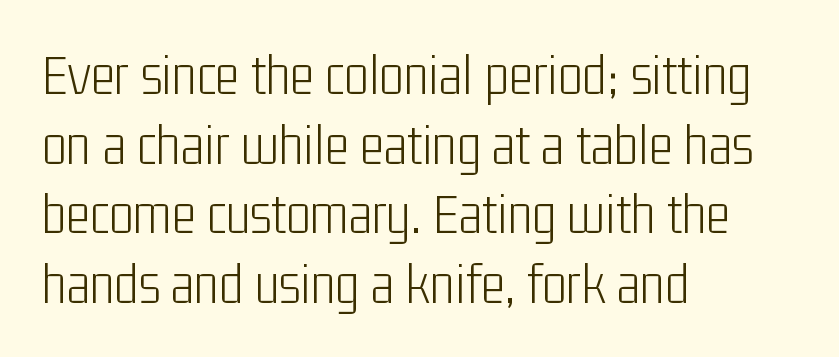
The image shows 58 px light, condensed sans-serif type, upright; set left-aligned, line spacing 1.2x, normal letter spacing, not underlined; low stroke contrast and a medium x-height.
